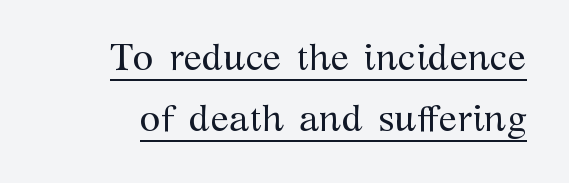
{"serif": "yes", "italic": "no", "bold": "no", "weight": "regular", "width": "normal", "stroke_contrast": "medium", "x_height": "medium", "monospaced": "no", "underline": "yes", "line_spacing": "normal", "line_spacing_ratio": 1.61, "letter_spacing": "normal", "letter_spacing_em": 0.0, "glyph_px": 38}
